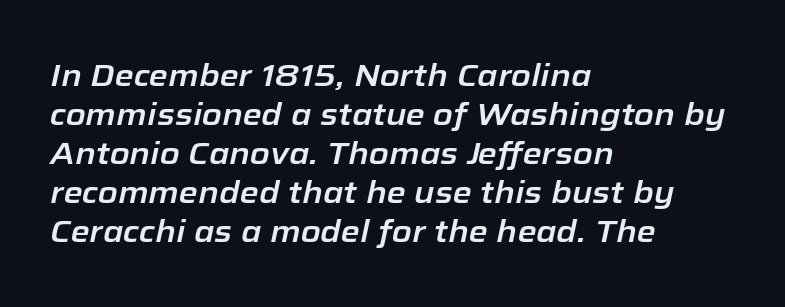
Q: Is the text italic (slanted)? A: Yes, it leans right by about 12 degrees.
Q: Is the text underlined? A: No.
Q: How is the paragraph aligned? A: Left-aligned.
Q: Is the spacing between letters normal or unusually wide? A: Normal.
Q: Is the spacing between lines tight, normal or loose? A: Normal.
Q: Width (condensed, normal, or wide)? A: Normal.
Q: Stroke contrast? A: Low.
Q: x-height? A: Medium.
Q: Monospaced? A: No.
